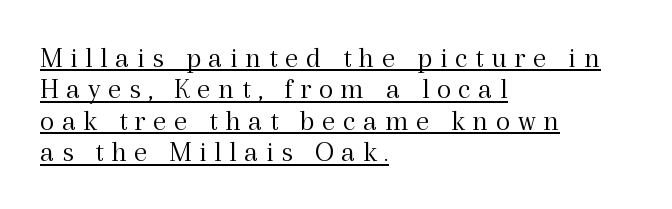
{"serif": "yes", "italic": "no", "bold": "no", "weight": "light", "width": "normal", "x_height": "medium", "monospaced": "no", "underline": "yes", "align": "left", "line_spacing": "tight", "line_spacing_ratio": 1.05, "letter_spacing": "wide", "letter_spacing_em": 0.25, "glyph_px": 30}
